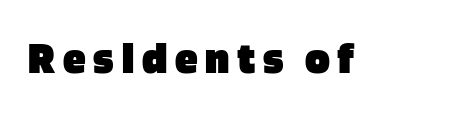
The image shows 46 px heavy sans-serif type, upright; set not underlined; low stroke contrast and a large x-height.
